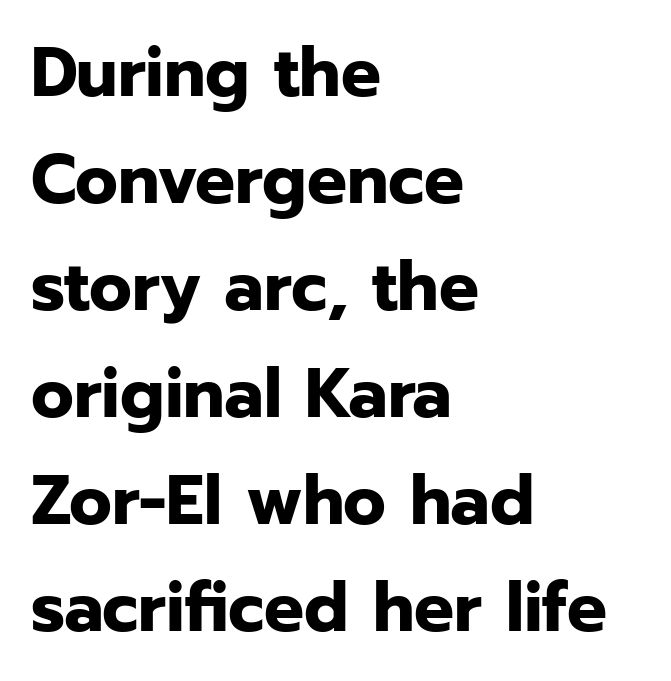
{"serif": "no", "italic": "no", "bold": "yes", "weight": "bold", "width": "normal", "stroke_contrast": "low", "x_height": "medium", "monospaced": "no", "underline": "no", "align": "left", "line_spacing": "normal", "line_spacing_ratio": 1.53, "letter_spacing": "normal", "letter_spacing_em": 0.0, "glyph_px": 70}
